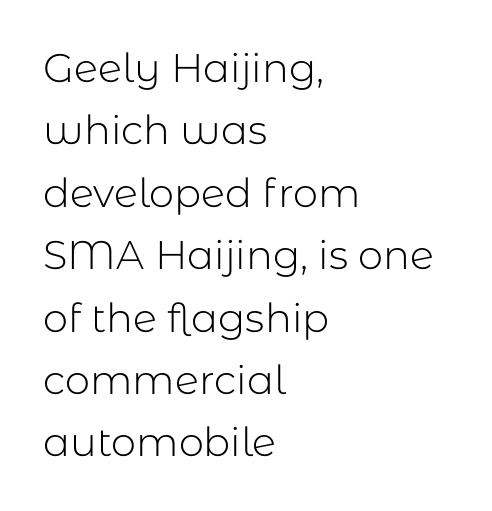
The image shows 40 px light sans-serif type, upright; set left-aligned, normal line spacing (1.56x), normal letter spacing, not underlined; low stroke contrast and a medium x-height.
